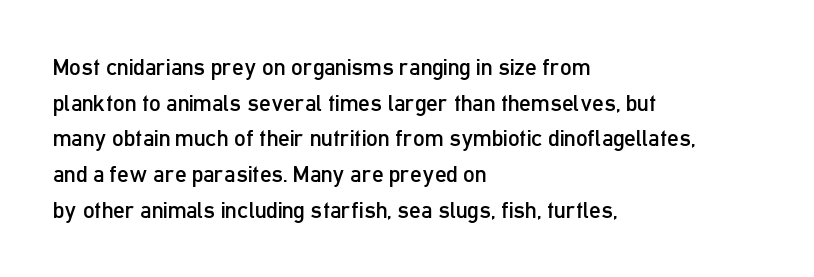
{"italic": "no", "bold": "no", "underline": "no", "align": "left", "line_spacing": "normal", "line_spacing_ratio": 1.55, "letter_spacing": "normal", "letter_spacing_em": 0.0, "glyph_px": 23}
